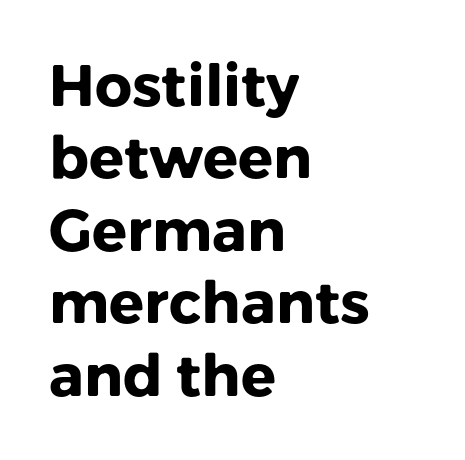
The lettering stays uniformly vertical, giving the passage a roman look. This sample has the flowing, uneven cadence of proportional lettering. This sample keeps an unexceptional amount of space between lines. This sample is left-justified, so line endings fall wherever the words run out. There is no visible air inserted between adjacent glyphs. This rendering features lettering with no underline.
